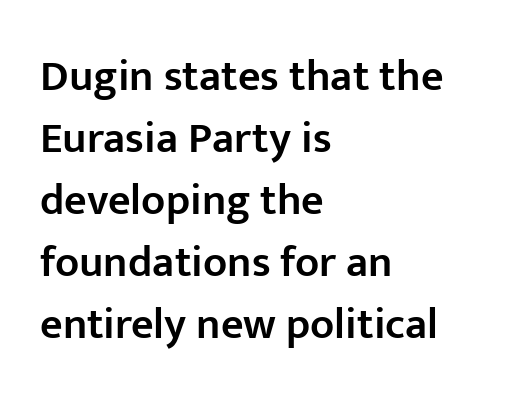
Regarding serifs, this sample does without them. Short and long lines alike share a common starting point at left. The characters look somewhat weighty, a semibold short of true bold. Check under the words: just untouched page. Is this a fixed-width face? No — the glyphs have proportional, varying widths.
